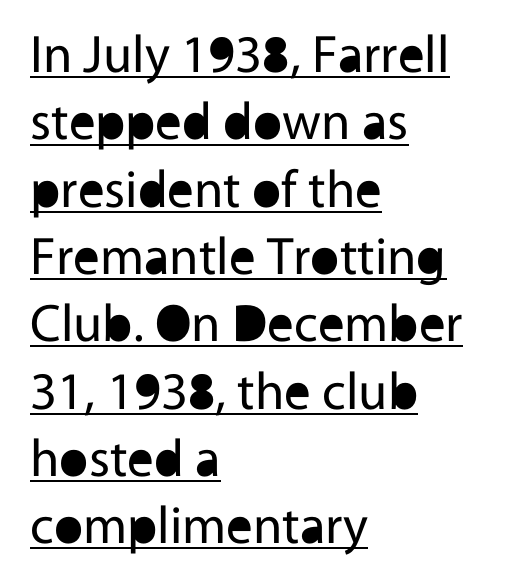
Vertical stems look standard width or narrower in stroke. Descenders here cross a horizontal rule under the line. Quick note: not italic, upright. Examine the stroke ends and you'll find no serifs.
